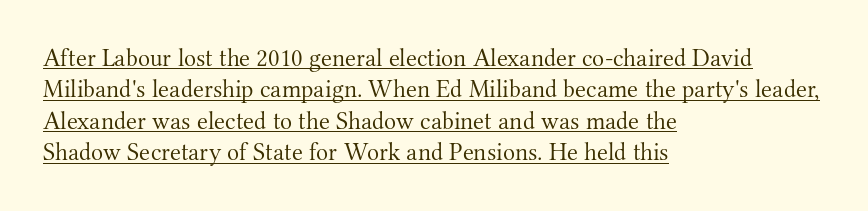
These lines keep a tight, regular rhythm from letter to letter. When letters stand straight like this, we call the style roman or upright. The block of text has a typical density, with ordinary space between rows. Each stroke keeps to a modest, everyday thickness or less. In CSS terms this would be text-align: left. Glance below the letters and you will spot a drawn line.
